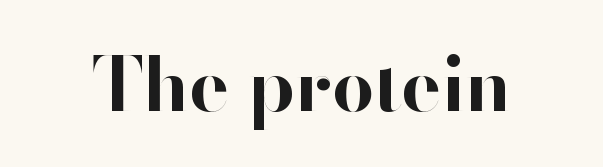
The zone under the glyphs is completely vacant. Posture: vertical. Summary of weight: heavy, a full bold. A typesetter would call this proportional, since set widths differ per character.
